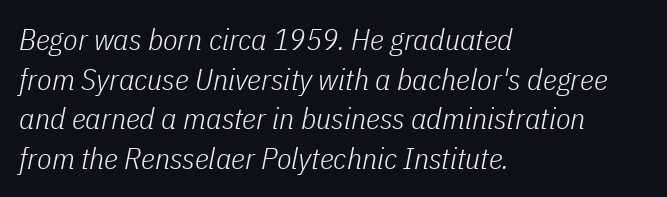
The image shows 30 px light, condensed type, italic (leaning right); set left-aligned, normal line spacing (1.32x), normal letter spacing, not underlined; low stroke contrast and a medium x-height.
